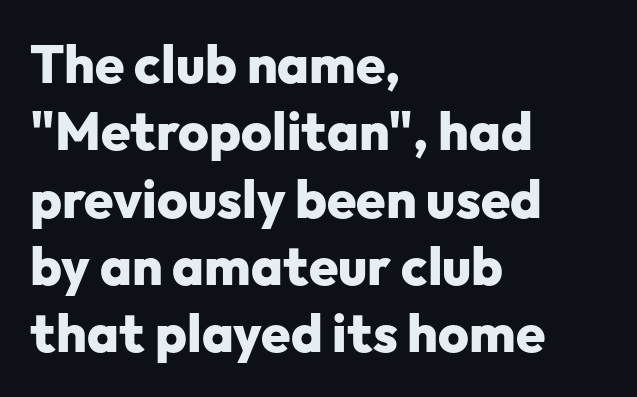
Q: Is the text bold? A: Yes.
Q: Is the text italic (slanted)? A: No, it is upright.
Q: Is the typeface a serif or a sans-serif typeface? A: Sans-serif.
Q: Is the text underlined? A: No.
Q: How is the paragraph aligned? A: Left-aligned.
Q: Is the spacing between letters normal or unusually wide? A: Normal.
Q: Is the spacing between lines tight, normal or loose? A: Normal.
Q: Width (condensed, normal, or wide)? A: Normal.
Q: Stroke contrast? A: Low.
Q: x-height? A: Medium.
Q: Monospaced? A: No.
